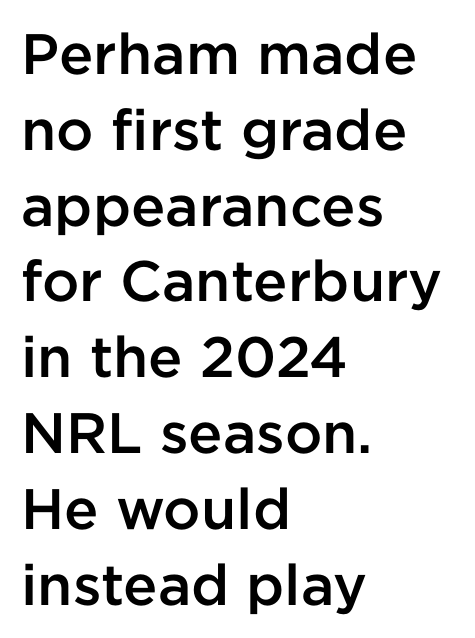
{"serif": "no", "italic": "no", "bold": "semi", "weight": "semibold", "width": "normal", "stroke_contrast": "low", "x_height": "medium", "monospaced": "no", "underline": "no", "align": "left", "line_spacing": "normal", "line_spacing_ratio": 1.33, "letter_spacing": "normal", "letter_spacing_em": 0.0, "glyph_px": 57}
